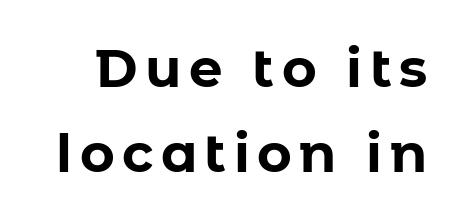
Does the lettering tilt? It doesn't — this is upright. Vertically, the passage feels balanced, rows spaced as you'd expect. The foot of each line stays bare and open. The glyphs in this specimen are sans serif. Each letter keeps its own natural width here, so spacing adapts to shape. Caption: bold face, heavy strokes.
